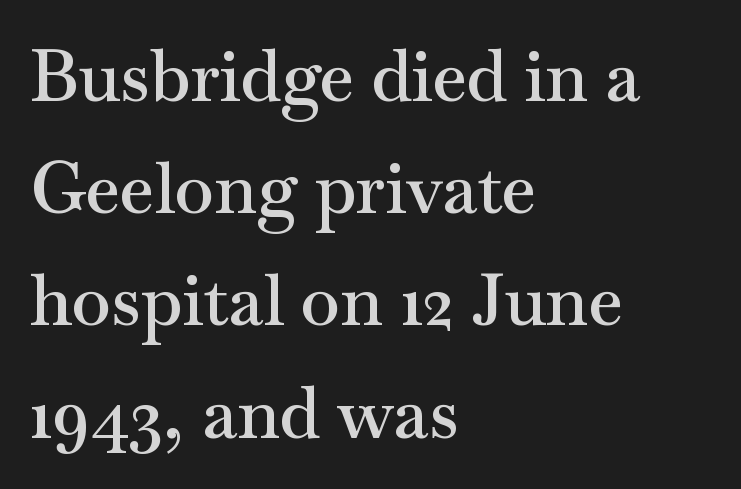
The image shows 71 px semibold, wide serif type, upright; set left-aligned, normal line spacing (1.58x), normal letter spacing, not underlined; medium stroke contrast and a small x-height.
